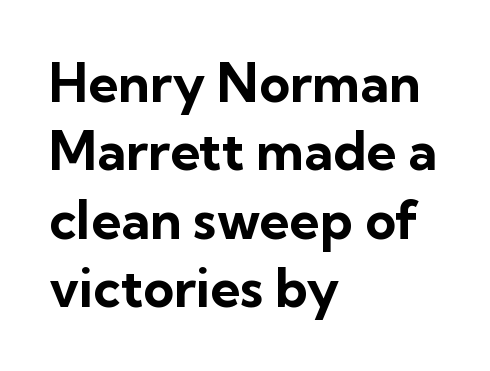
The image shows 53 px bold sans-serif type, upright; set left-aligned, normal line spacing (1.29x), normal letter spacing, not underlined; low stroke contrast and a medium x-height.
